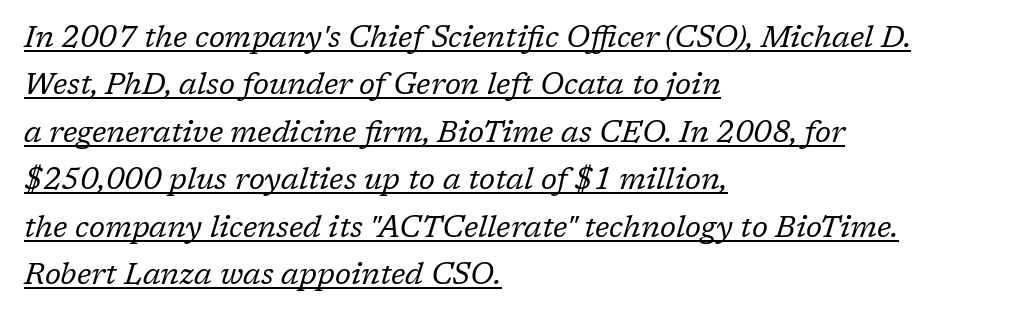
Quick note: interline space is typical. The rendering shows small feet on the letterforms — a serif design. Line beginnings align vertically; line endings do not. Is the type slanted? Yes — the strokes lean at a clear angle. Unbolded letterforms with no extra heft.
